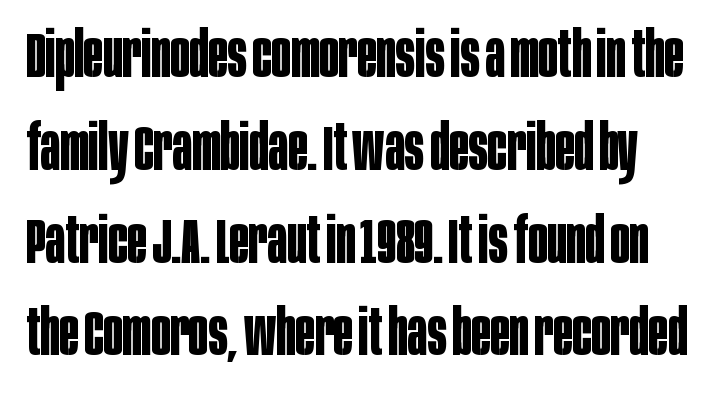
The image shows 64 px bold, condensed sans-serif type, upright; set normal line spacing (1.45x), normal letter spacing, not underlined; low stroke contrast and a large x-height.
